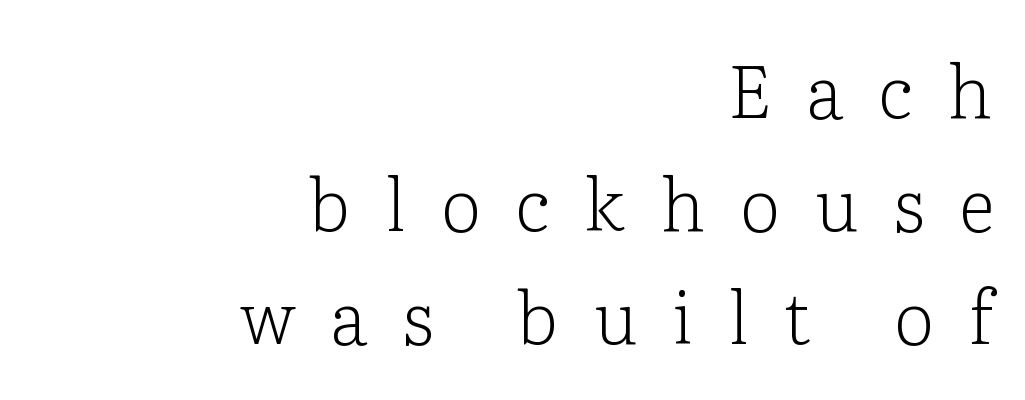
Q: Is the text bold? A: No.
Q: Is the text italic (slanted)? A: No, it is upright.
Q: Is the typeface a serif or a sans-serif typeface? A: Serif.
Q: Is the text underlined? A: No.
Q: How is the paragraph aligned? A: Right-aligned.
Q: Is the spacing between letters normal or unusually wide? A: Unusually wide.
Q: Is the spacing between lines tight, normal or loose? A: Normal.
Q: Width (condensed, normal, or wide)? A: Normal.
Q: Stroke contrast? A: Low.
Q: x-height? A: Medium.
Q: Monospaced? A: No.
